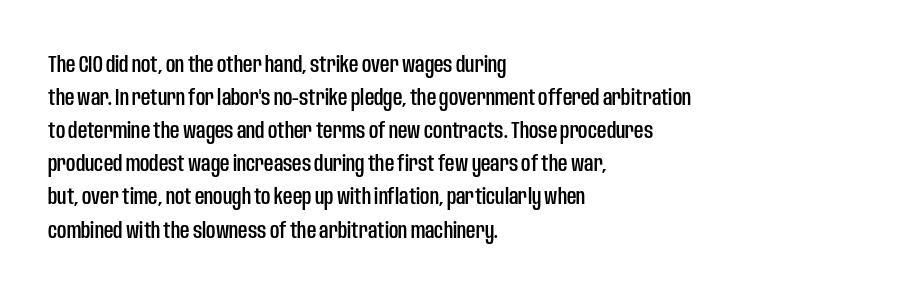
The image shows 23 px text type, upright; set left-aligned, normal line spacing (1.44x), normal letter spacing, not underlined.
